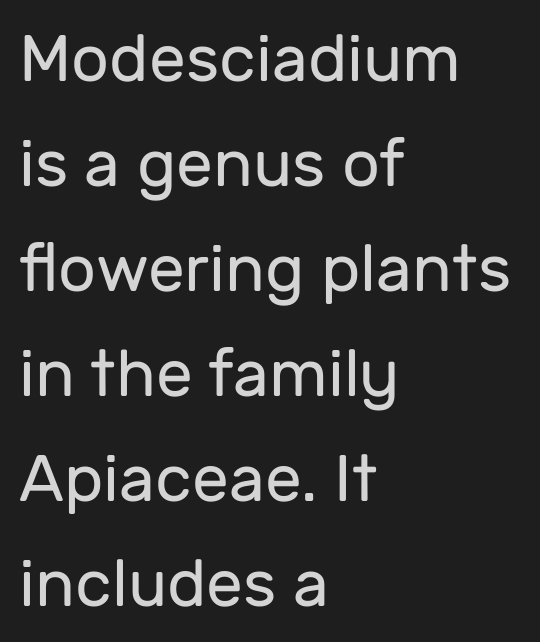
The image shows 66 px regular-weight sans-serif type, upright; set left-aligned, normal line spacing (1.59x), normal letter spacing, not underlined; low stroke contrast and a medium x-height.
